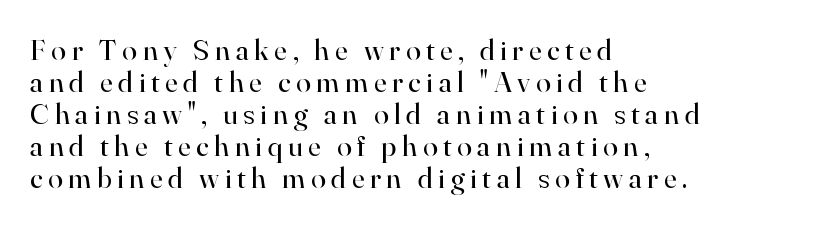
The image shows 30 px regular-weight serif type, upright; set left-aligned, tight line spacing (1.07x), not underlined; high stroke contrast and a small x-height.
